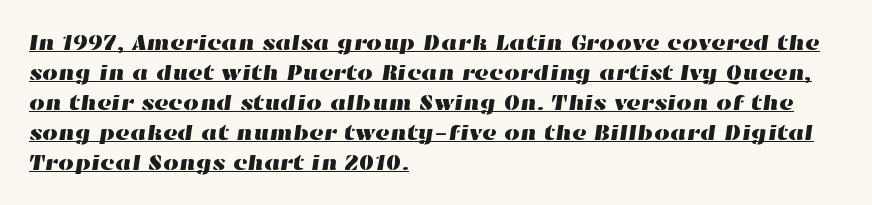
Q: Is the text underlined? A: Yes.
Q: How is the paragraph aligned? A: Left-aligned.
Q: Is the spacing between letters normal or unusually wide? A: Normal.
Q: Is the spacing between lines tight, normal or loose? A: Normal.
